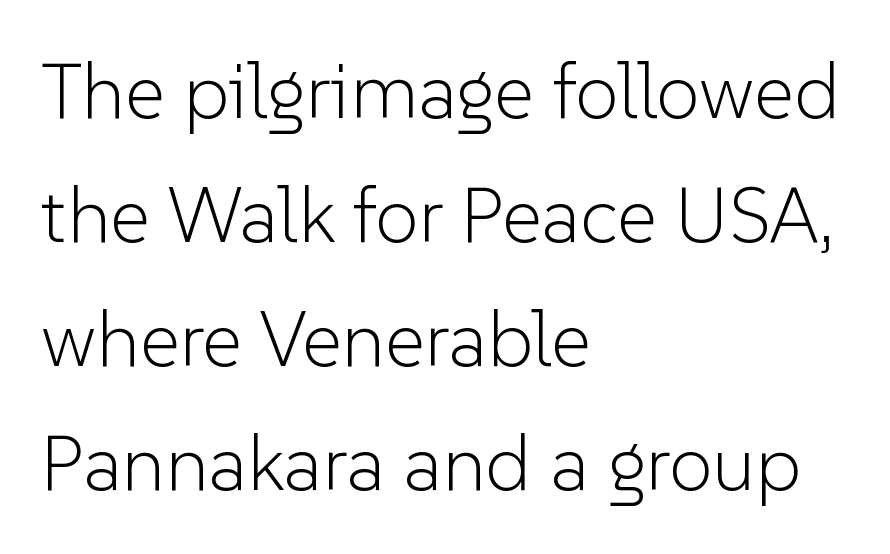
The axis of the letterforms is exactly vertical. The lines sit at an ordinary, default distance from one another. Horizontally, the lines are justified to the leading edge only. No extra tracking has been applied to these lines.
